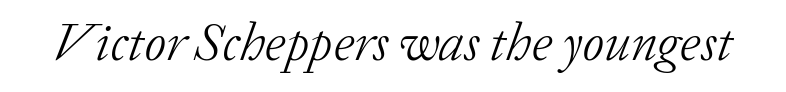
The image shows 53 px light serif type, italic (leaning right); set normal letter spacing, not underlined; low stroke contrast and a medium x-height.
